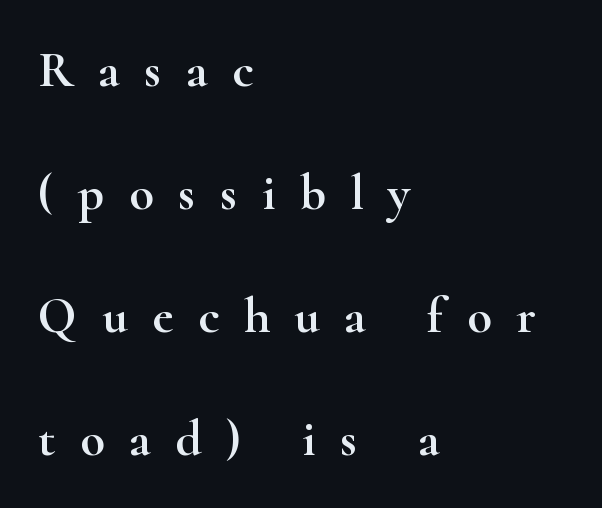
Q: Is the text italic (slanted)? A: No, it is upright.
Q: Is the typeface a serif or a sans-serif typeface? A: Serif.
Q: Is the text underlined? A: No.
Q: How is the paragraph aligned? A: Left-aligned.
Q: Is the spacing between letters normal or unusually wide? A: Unusually wide.
Q: Is the spacing between lines tight, normal or loose? A: Loose.
Q: Width (condensed, normal, or wide)? A: Wide.
Q: Stroke contrast? A: High.
Q: x-height? A: Small.
Q: Monospaced? A: No.
